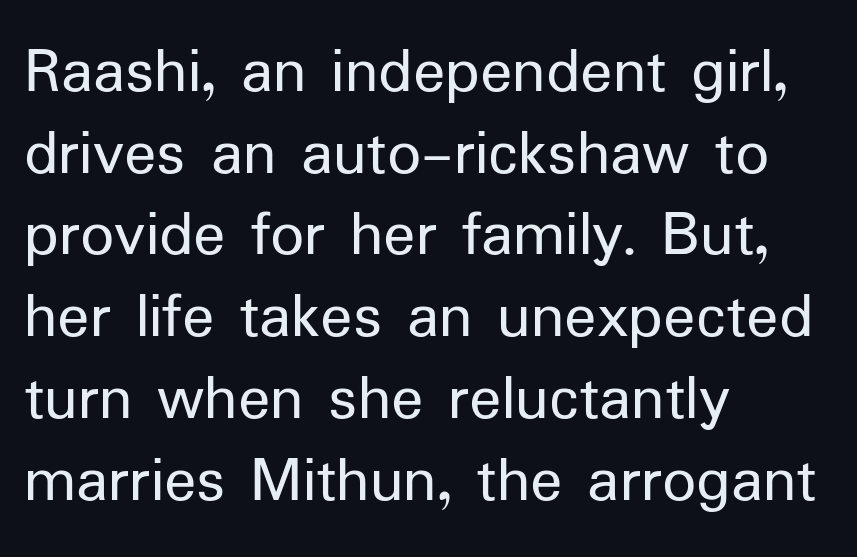
{"serif": "no", "italic": "no", "bold": "no", "weight": "regular", "width": "normal", "stroke_contrast": "low", "x_height": "medium", "monospaced": "no", "underline": "no", "align": "left", "line_spacing_ratio": 1.22, "letter_spacing": "normal", "letter_spacing_em": 0.0, "glyph_px": 67}
